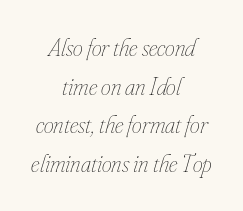
The image shows 25 px text type, italic (leaning right); set centered, normal line spacing (1.55x), normal letter spacing, not underlined.
